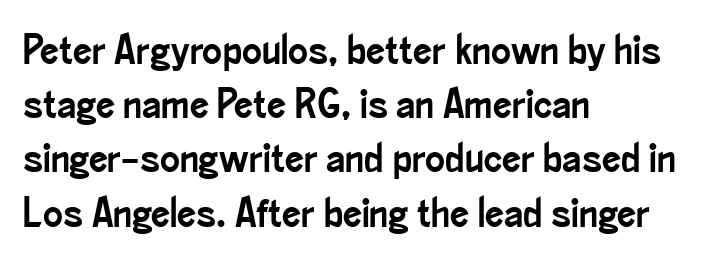
The image shows 42 px condensed sans-serif type, upright; set left-aligned, normal line spacing (1.29x), normal letter spacing, not underlined; low stroke contrast and a small x-height.
